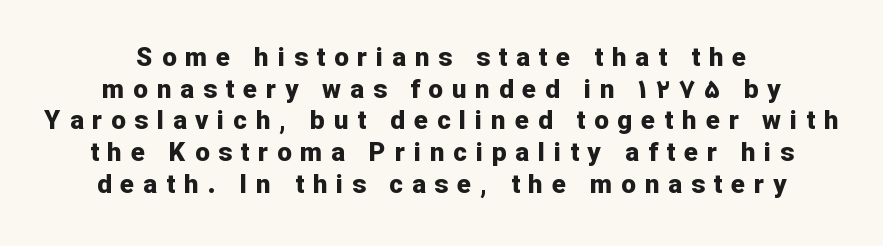
Q: Is the text bold? A: Yes.
Q: Is the text italic (slanted)? A: No, it is upright.
Q: Is the text underlined? A: No.
Q: How is the paragraph aligned? A: Centered.
Q: Is the spacing between letters normal or unusually wide? A: Unusually wide.
